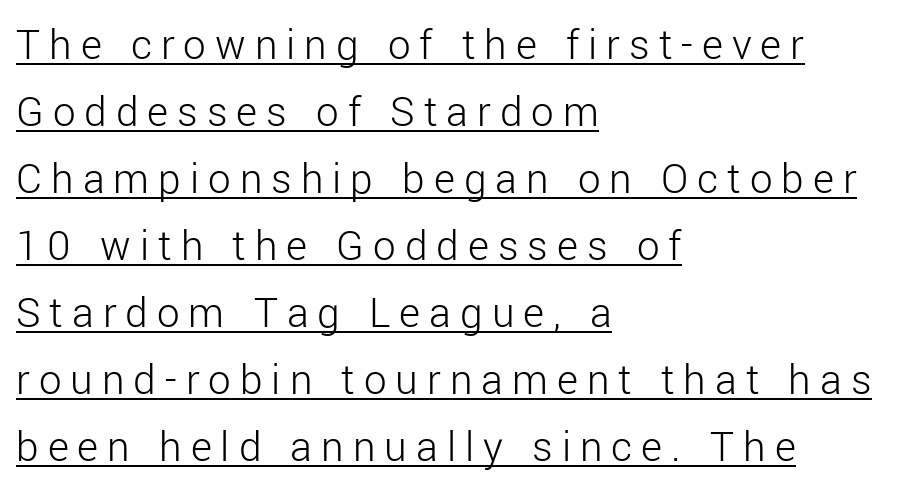
Is this a fixed-width face? No — the glyphs have proportional, varying widths. The gaps between neighbouring characters are conspicuously large. It's the straight-up-and-down kind of type. Reading down the column, the eye jumps a familiar distance to each next line.
